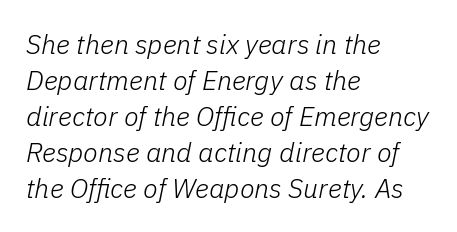
{"italic": "yes", "lean": "right", "slant_degrees": 11, "bold": "no", "underline": "no", "align": "left", "line_spacing": "normal", "line_spacing_ratio": 1.33, "letter_spacing": "normal", "letter_spacing_em": 0.0, "glyph_px": 27}
